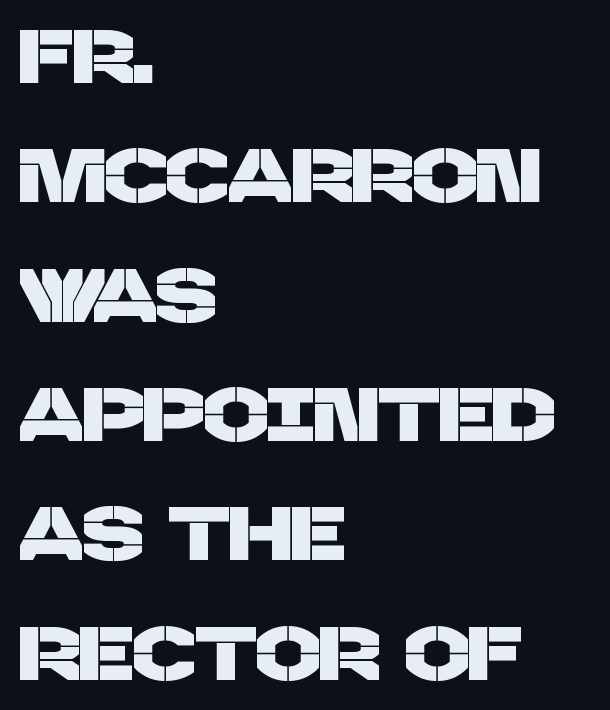
The image shows 76 px sans-serif type; set left-aligned, normal line spacing (1.57x), normal letter spacing, not underlined; low stroke contrast and a large x-height.
